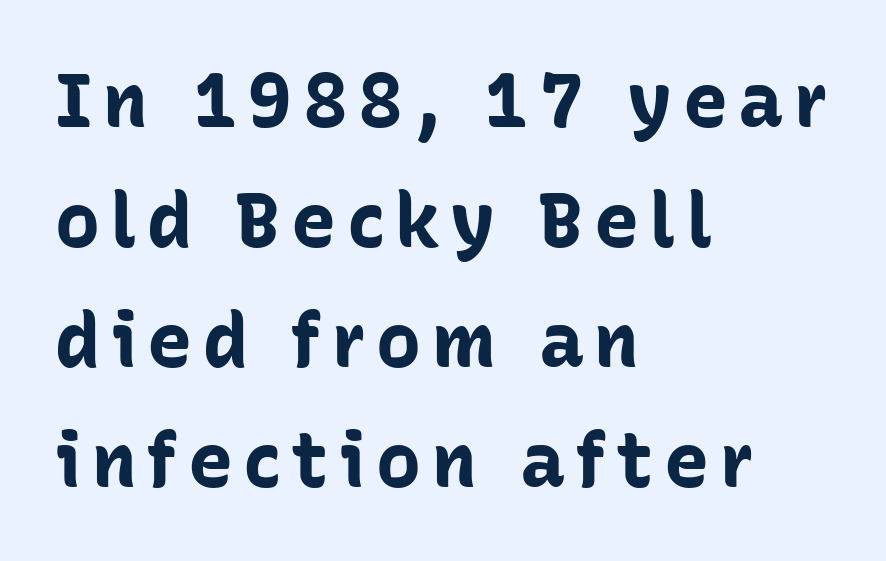
Q: Is the text bold? A: Yes.
Q: Is the text italic (slanted)? A: No, it is upright.
Q: Is the typeface a serif or a sans-serif typeface? A: Sans-serif.
Q: Is the text underlined? A: No.
Q: How is the paragraph aligned? A: Left-aligned.
Q: Is the spacing between lines tight, normal or loose? A: Normal.
Q: Width (condensed, normal, or wide)? A: Normal.
Q: Stroke contrast? A: Low.
Q: x-height? A: Medium.
Q: Monospaced? A: No.
